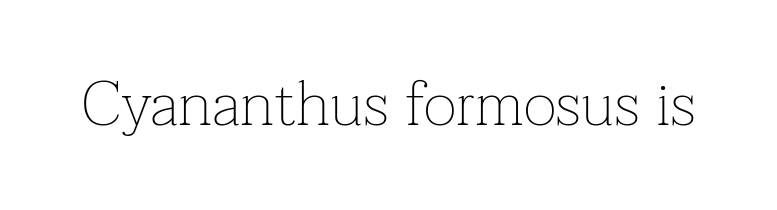
{"serif": "yes", "italic": "no", "bold": "no", "weight": "thin", "width": "normal", "stroke_contrast": "low", "x_height": "medium", "monospaced": "no", "underline": "no", "letter_spacing": "normal", "letter_spacing_em": 0.0, "glyph_px": 63}
